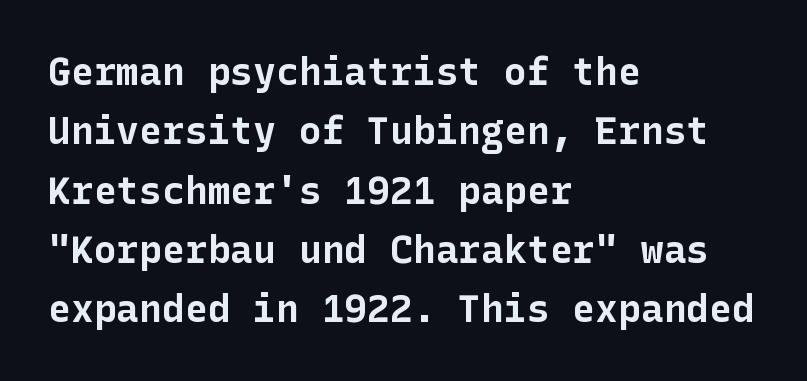
{"serif": "no", "italic": "no", "bold": "yes", "weight": "bold", "width": "normal", "stroke_contrast": "low", "x_height": "medium", "underline": "no", "align": "left", "line_spacing": "normal", "line_spacing_ratio": 1.56, "letter_spacing": "normal", "letter_spacing_em": 0.0, "glyph_px": 38}
